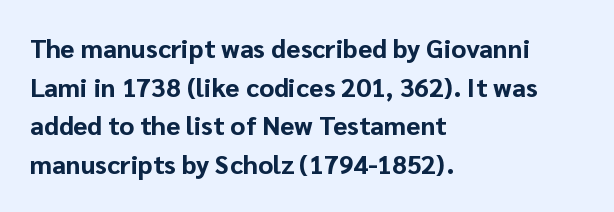
Q: Is the text bold? A: Yes.
Q: Is the text italic (slanted)? A: No, it is upright.
Q: Is the text underlined? A: No.
Q: How is the paragraph aligned? A: Left-aligned.
Q: Is the spacing between letters normal or unusually wide? A: Normal.
Q: Is the spacing between lines tight, normal or loose? A: Normal.
